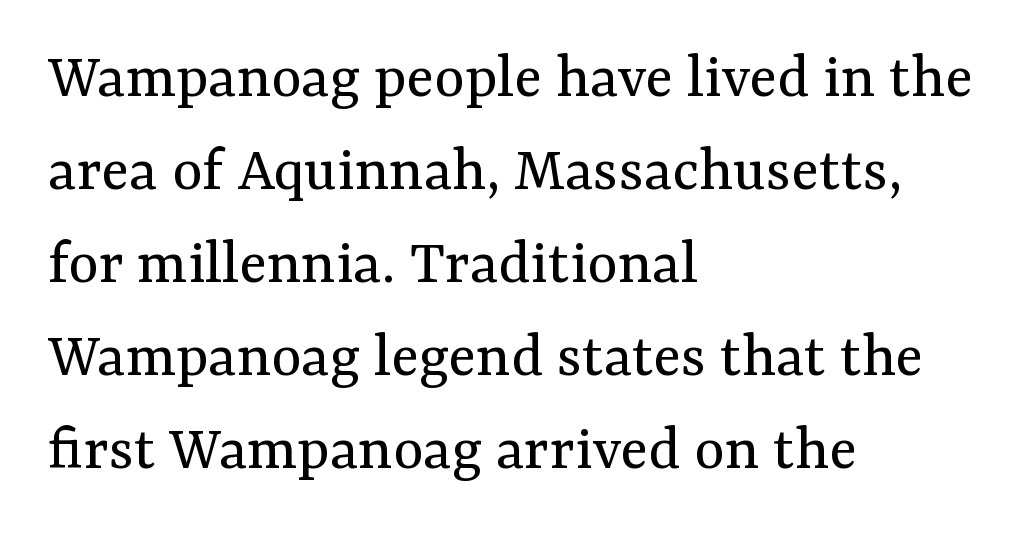
The rendering uses natural spacing where letterforms have individual widths. Nobody touched the tracking dial on this one. The lettering stays uniformly vertical, giving the passage a roman look. Where is the straight margin? On the left.
